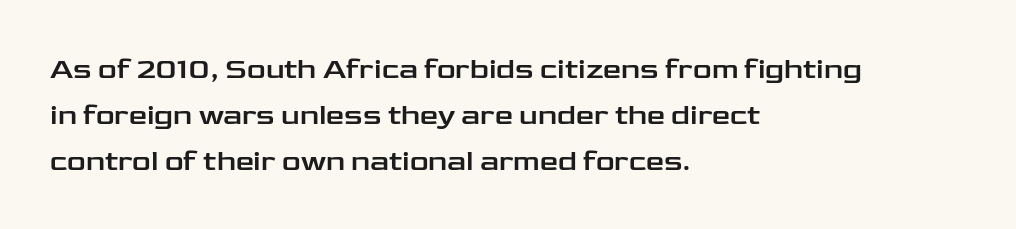
Whoever set this chose a conventional vertical rhythm. When letters stand straight like this, we call the style roman or upright. Nope, no serifs anywhere on these letters. Descenders are the only things crossing below the line.
